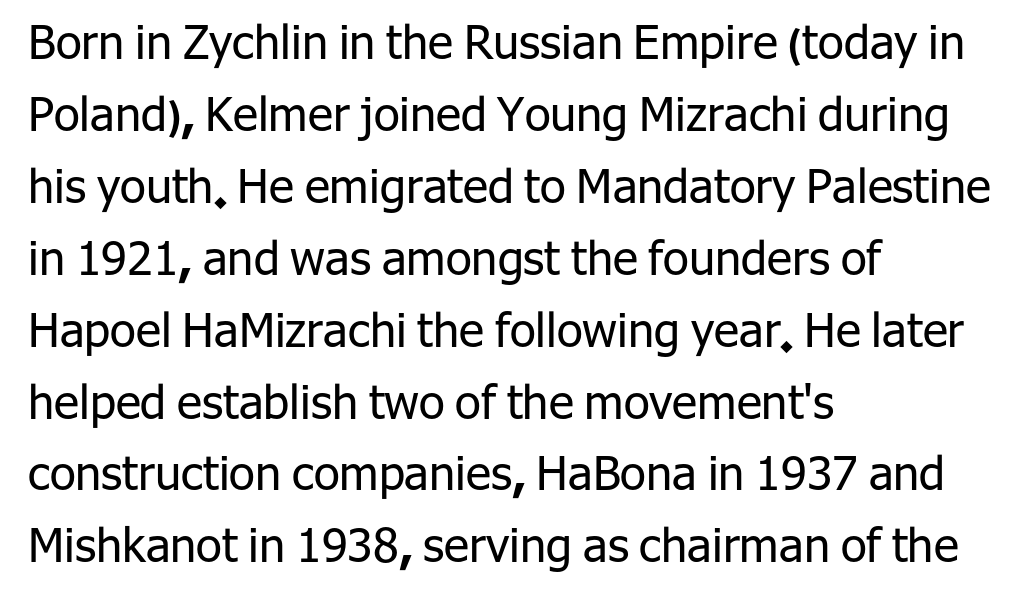
{"serif": "no", "italic": "no", "bold": "no", "weight": "regular", "width": "normal", "stroke_contrast": "low", "x_height": "medium", "monospaced": "no", "underline": "no", "align": "left", "line_spacing": "normal", "line_spacing_ratio": 1.53, "letter_spacing": "normal", "letter_spacing_em": 0.0, "glyph_px": 47}
